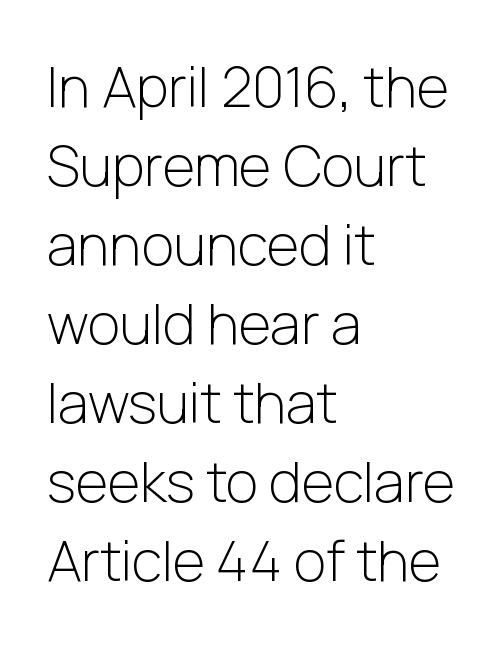
{"serif": "no", "italic": "no", "bold": "no", "weight": "light", "width": "normal", "stroke_contrast": "low", "x_height": "medium", "monospaced": "no", "underline": "no", "align": "left", "line_spacing": "normal", "line_spacing_ratio": 1.41, "letter_spacing": "normal", "letter_spacing_em": 0.0, "glyph_px": 56}
